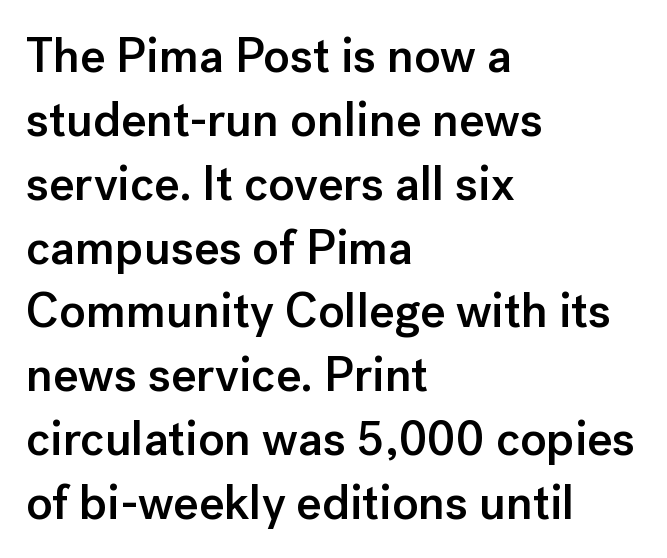
{"serif": "no", "italic": "no", "bold": "semi", "weight": "semibold", "width": "normal", "stroke_contrast": "low", "x_height": "medium", "monospaced": "no", "underline": "no", "align": "left", "line_spacing": "normal", "line_spacing_ratio": 1.33, "letter_spacing": "normal", "letter_spacing_em": 0.0, "glyph_px": 48}
